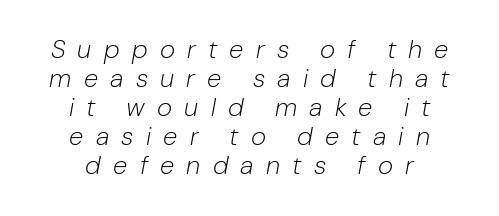
The image shows 26 px text type, italic (leaning right); set centered, tight line spacing (1.12x), unusually wide letter spacing (+0.47 em), not underlined.
